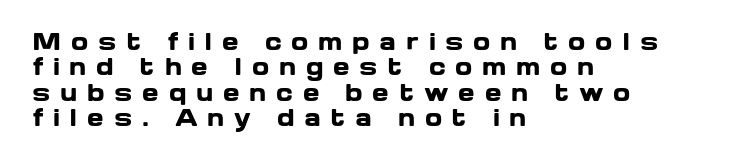
Q: Is the text bold? A: Yes.
Q: Is the text italic (slanted)? A: No, it is upright.
Q: Is the text underlined? A: No.
Q: How is the paragraph aligned? A: Left-aligned.
Q: Is the spacing between letters normal or unusually wide? A: Unusually wide.
Q: Is the spacing between lines tight, normal or loose? A: Tight.
